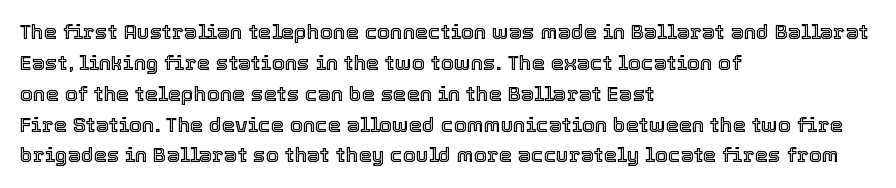
Q: Is the text italic (slanted)? A: No, it is upright.
Q: Is the text underlined? A: No.
Q: How is the paragraph aligned? A: Left-aligned.
Q: Is the spacing between letters normal or unusually wide? A: Normal.
Q: Is the spacing between lines tight, normal or loose? A: Normal.
